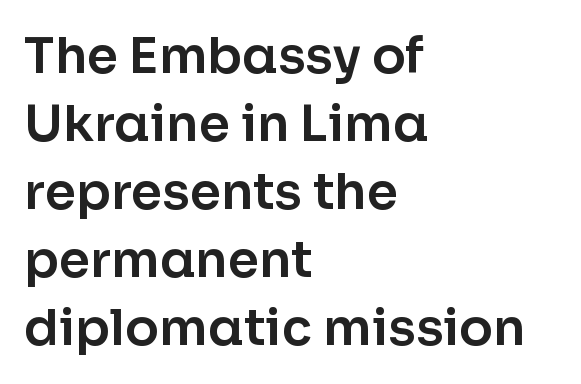
{"serif": "no", "italic": "no", "width": "normal", "stroke_contrast": "low", "x_height": "medium", "monospaced": "no", "underline": "no", "align": "left", "line_spacing": "normal", "line_spacing_ratio": 1.36, "letter_spacing": "normal", "letter_spacing_em": 0.0, "glyph_px": 50}
